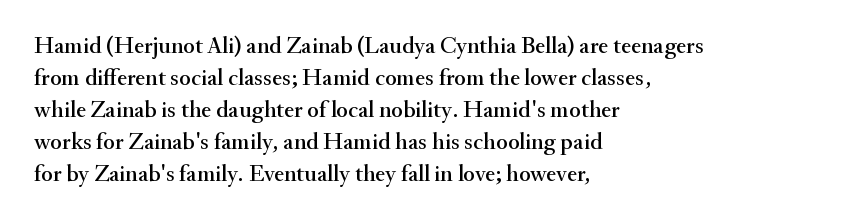
No italicization has been applied; the sample stays upright. The vertical gap from one line to the next is medium. Standard letterfit; no display-style spreading of the glyphs. The passage is arranged the way most books set body copy — flush left. Rule under the text: the space is simply empty.
